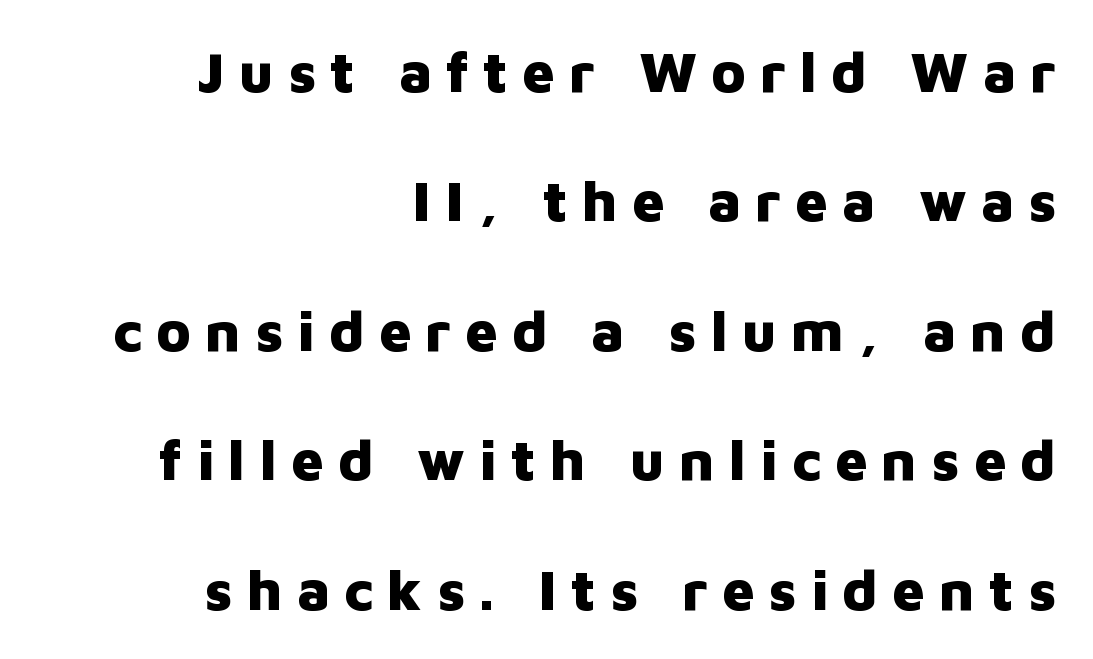
Q: Is the text bold? A: Yes.
Q: Is the text italic (slanted)? A: No, it is upright.
Q: Is the typeface a serif or a sans-serif typeface? A: Sans-serif.
Q: Is the text underlined? A: No.
Q: How is the paragraph aligned? A: Right-aligned.
Q: Is the spacing between letters normal or unusually wide? A: Unusually wide.
Q: Is the spacing between lines tight, normal or loose? A: Loose.
Q: Width (condensed, normal, or wide)? A: Normal.
Q: Stroke contrast? A: Low.
Q: x-height? A: Medium.
Q: Monospaced? A: No.
